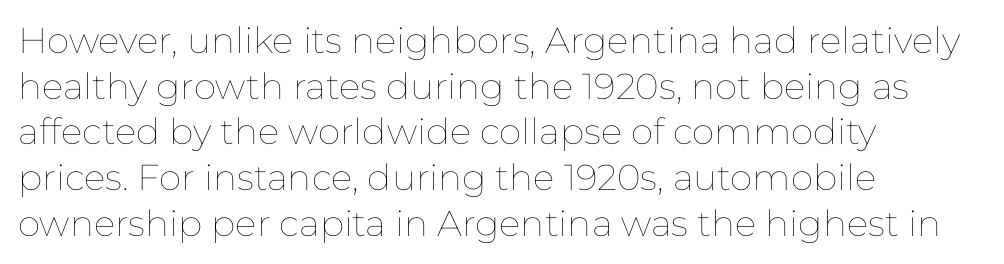
The image shows 36 px thin type, upright; set left-aligned, normal line spacing (1.27x), normal letter spacing, not underlined; low stroke contrast and a medium x-height.
